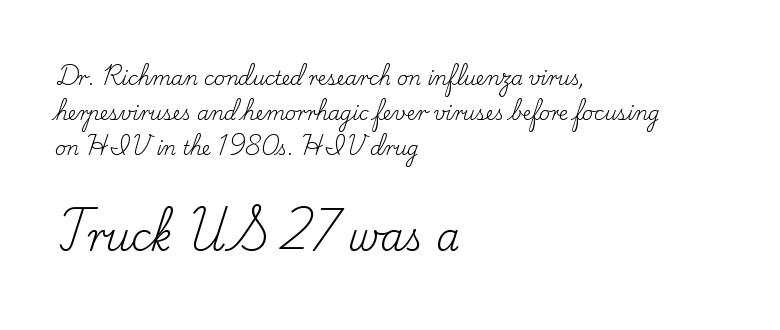
Caption: face not bold, strokes unweighted. The foot of each line stays bare and open. Look at the bottom of the vertical strokes: they flare into serifs here. Varying glyph widths throughout — classic text-font behaviour. Larger block? The one below; the one above is distinctly smaller. The typesetter chose a ragged-right arrangement here.
